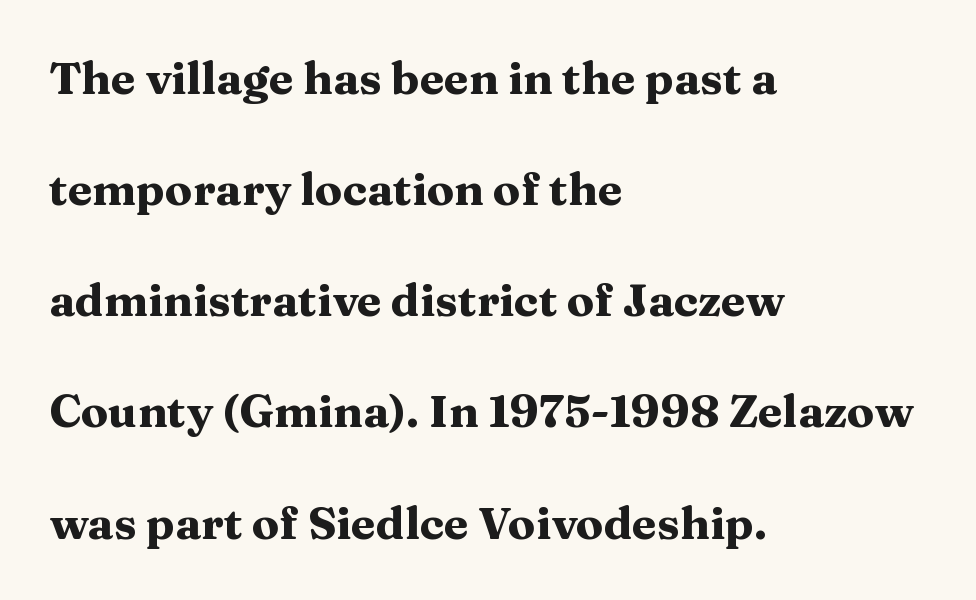
Q: Is the text bold? A: Yes.
Q: Is the text italic (slanted)? A: No, it is upright.
Q: Is the typeface a serif or a sans-serif typeface? A: Serif.
Q: Is the text underlined? A: No.
Q: How is the paragraph aligned? A: Left-aligned.
Q: Is the spacing between letters normal or unusually wide? A: Normal.
Q: Is the spacing between lines tight, normal or loose? A: Loose.
Q: Width (condensed, normal, or wide)? A: Wide.
Q: Stroke contrast? A: Medium.
Q: x-height? A: Medium.
Q: Monospaced? A: No.
